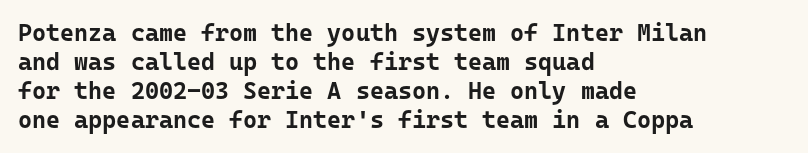
The image shows 24 px bold type, upright; set left-aligned, line spacing 1.21x, normal letter spacing, not underlined.
